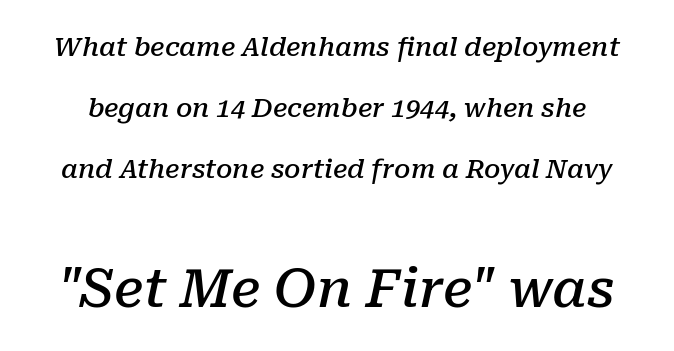
{"serif": "yes", "italic": "yes", "lean": "right", "slant_degrees": 10, "bold": "semi", "weight": "semibold", "width": "normal", "stroke_contrast": "low", "x_height": "medium", "monospaced": "no", "underline": "no", "line_spacing": "loose", "line_spacing_ratio": 2.35, "letter_spacing": "normal", "letter_spacing_em": 0.0, "larger_block": "second", "size_ratio": 2.04, "glyph_px": 53}
